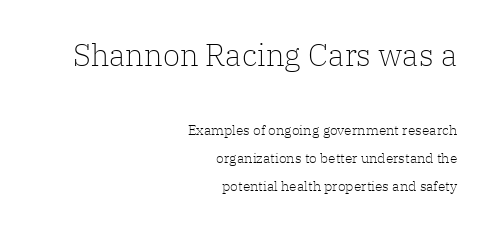
{"serif": "yes", "italic": "no", "bold": "no", "weight": "light", "width": "normal", "stroke_contrast": "low", "x_height": "medium", "monospaced": "no", "underline": "no", "align": "right", "line_spacing": "loose", "line_spacing_ratio": 1.98, "letter_spacing": "normal", "letter_spacing_em": 0.0, "larger_block": "first", "size_ratio": 2.21, "glyph_px": 31}
